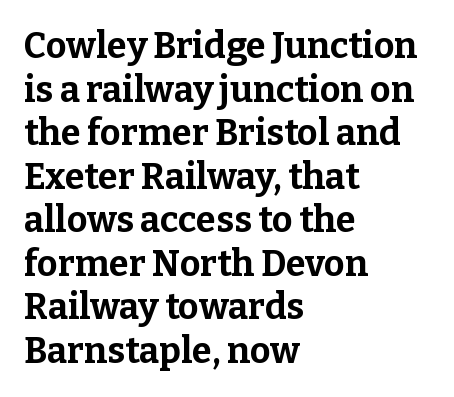
Pretty heavy lettering here — definitely bold. This rendering leaves character spacing at its baseline value. Which margin do the lines hug? The left one — the right edge is uneven. Font category for this specimen: serif. Decoration check: the copy has no underline. The specimen reads as upright at a glance.
